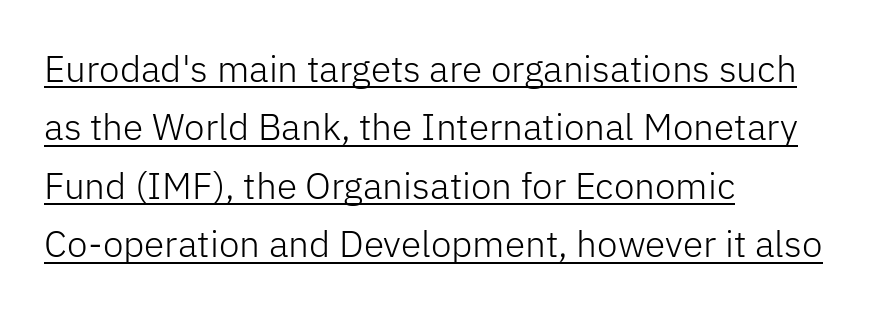
{"serif": "no", "italic": "no", "bold": "no", "weight": "light", "width": "normal", "stroke_contrast": "low", "x_height": "medium", "monospaced": "no", "underline": "yes", "align": "left", "line_spacing": "normal", "line_spacing_ratio": 1.58, "letter_spacing": "normal", "letter_spacing_em": 0.0, "glyph_px": 37}
